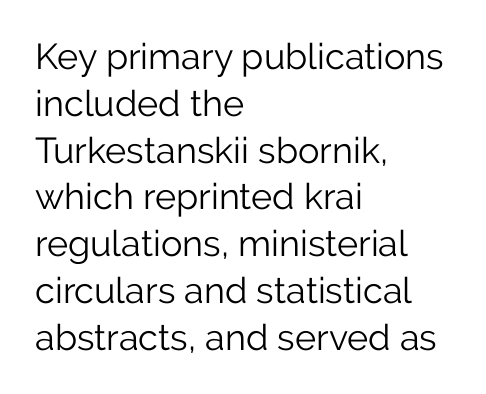
Q: Is the text bold? A: No.
Q: Is the text italic (slanted)? A: No, it is upright.
Q: Is the typeface a serif or a sans-serif typeface? A: Sans-serif.
Q: Is the text underlined? A: No.
Q: How is the paragraph aligned? A: Left-aligned.
Q: Is the spacing between letters normal or unusually wide? A: Normal.
Q: Is the spacing between lines tight, normal or loose? A: Normal.
Q: Width (condensed, normal, or wide)? A: Normal.
Q: Stroke contrast? A: Low.
Q: x-height? A: Medium.
Q: Monospaced? A: No.
